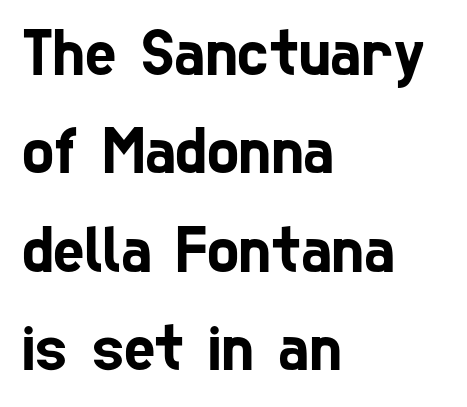
The image shows 67 px condensed sans-serif type; set left-aligned, normal line spacing (1.47x), normal letter spacing, not underlined; low stroke contrast and a medium x-height.
